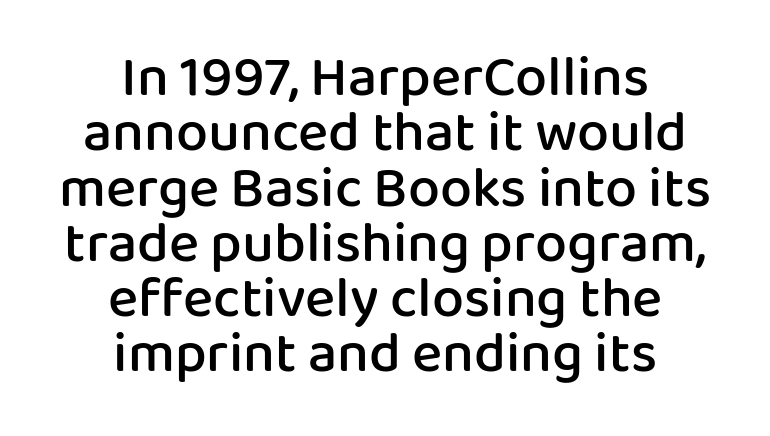
The image shows 57 px semibold sans-serif type, upright; set centered, tight line spacing (0.97x), normal letter spacing, not underlined; low stroke contrast and a medium x-height.
